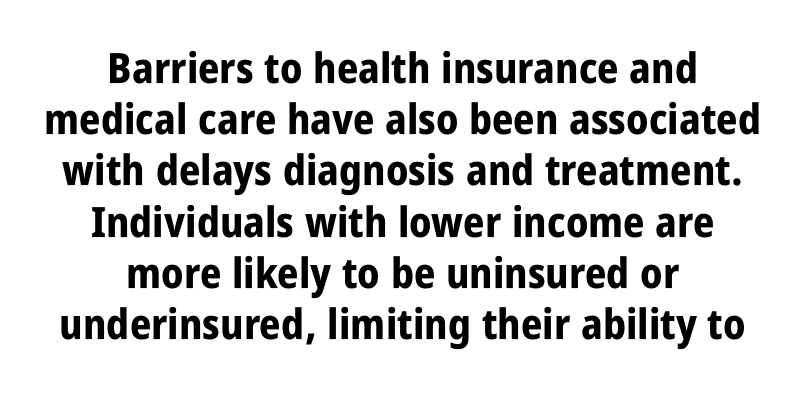
Italic? Not at all — the glyphs are vertical. The glyphs have the mass of a bold cut. The passage shown is typed in a proportional face where columns would drift. The font family rendered here belongs to the sans-serif group. The line texture is even and compact thanks to regular tracking. Where is the straight margin? There isn't one; the lines are centered.
